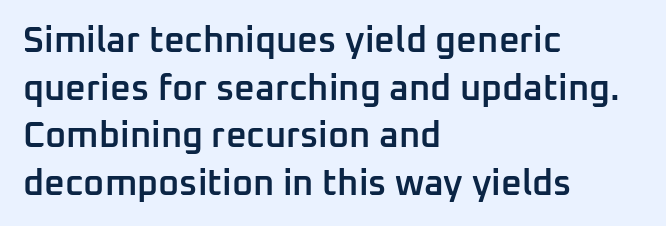
The lettering holds an erect, upright posture throughout. What stands out about the letter spacing? Nothing — it is the standard amount. The glyphs have the mass of a demibold cut, below bold. Varying glyph widths throughout — classic text-font behaviour. Honestly, there is no underline to notice here at all. If you drew a ruler down the left edge, every line would touch it.
